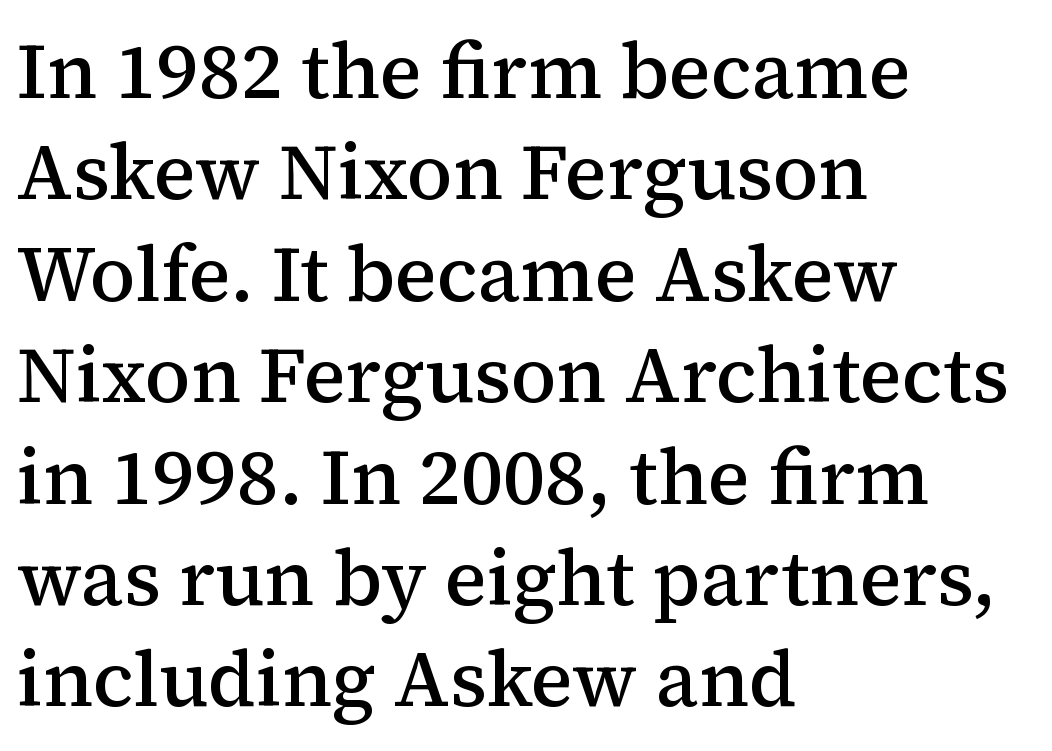
The area under the type is left untouched. Tall strokes in this sample are plumb rather than angled. What kind of face is this? One with serifs. Does the copy run flush right? No — it runs flush left. This rendering leaves character spacing at its baseline value.
